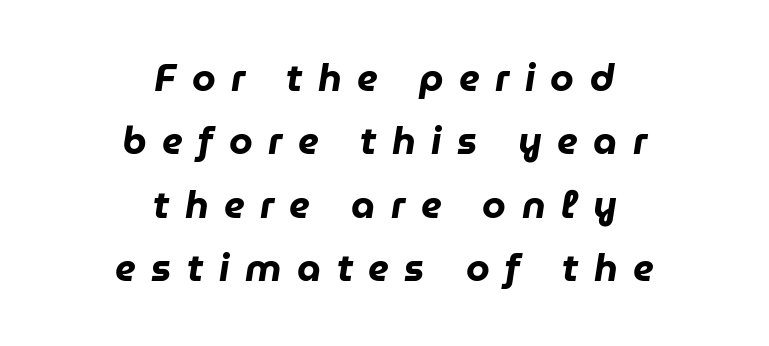
A dark, heavy texture on the line: the type is bold. Notice how descenders clear the ascenders below comfortably — that's standard leading. The space directly below the letters is spotless. A typesetter would mark this as italic. Each letter keeps its own natural width here, so spacing adapts to shape.
